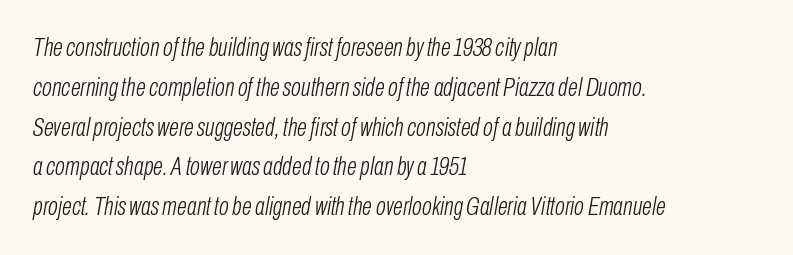
Normally led — the rows are evenly, conventionally spaced. The rendering anchors every line to the left-hand side. Characters follow at the spacing the type designer built in. An italicized treatment has been applied to the whole sample. Letters have the restrained weight of plain body copy at most.
